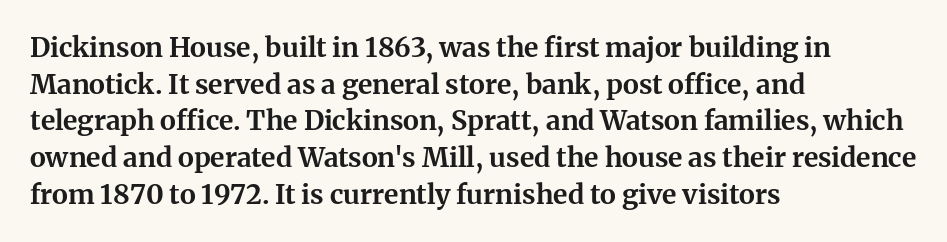
Q: Is the text bold? A: Yes.
Q: Is the text italic (slanted)? A: No, it is upright.
Q: Is the text underlined? A: No.
Q: How is the paragraph aligned? A: Left-aligned.
Q: Is the spacing between letters normal or unusually wide? A: Normal.
Q: Is the spacing between lines tight, normal or loose? A: Normal.
